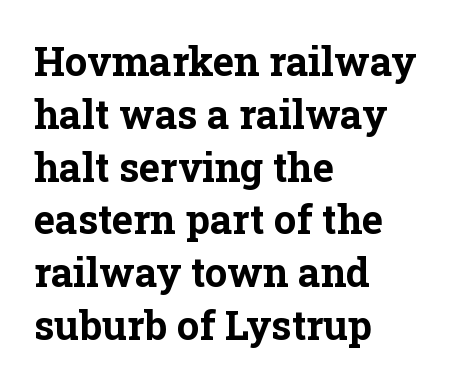
The image shows 40 px bold serif type, upright; set left-aligned, normal line spacing (1.32x), normal letter spacing, not underlined; low stroke contrast and a medium x-height.
